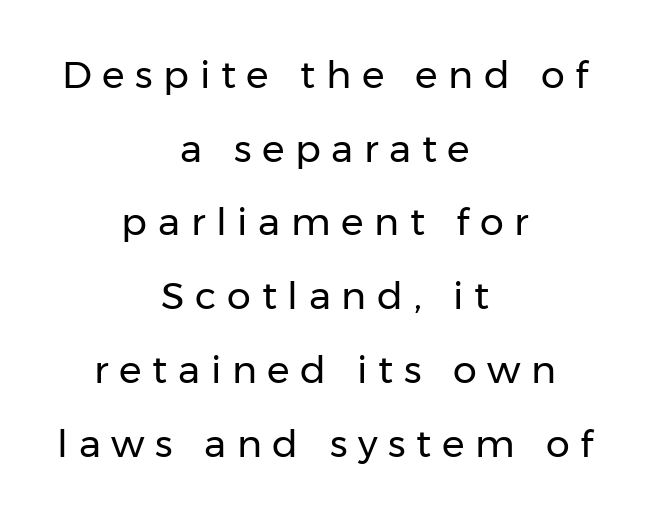
The image shows 38 px regular-weight sans-serif type, upright; set centered, loose line spacing (1.94x), unusually wide letter spacing (+0.28 em), not underlined; low stroke contrast and a medium x-height.
